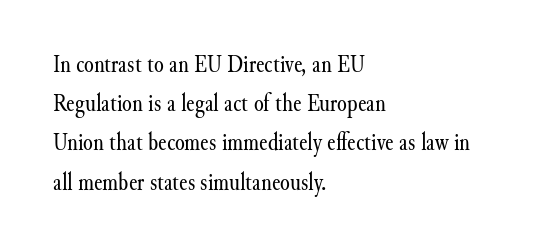
{"italic": "no", "bold": "no", "underline": "no", "align": "left", "line_spacing": "normal", "line_spacing_ratio": 1.57, "letter_spacing": "normal", "letter_spacing_em": 0.0, "glyph_px": 25}
